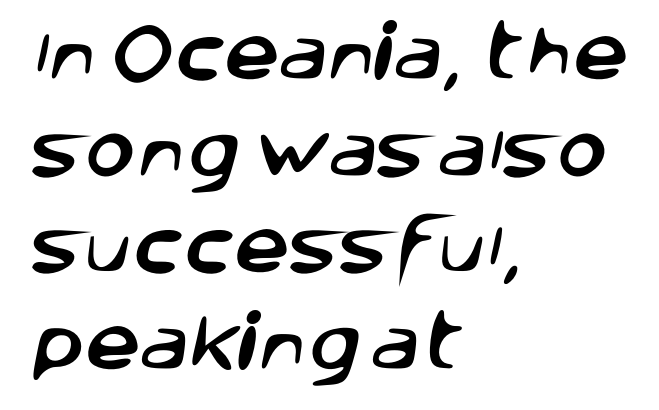
Q: Is the typeface a serif or a sans-serif typeface? A: Sans-serif.
Q: Is the text underlined? A: No.
Q: How is the paragraph aligned? A: Left-aligned.
Q: Is the spacing between letters normal or unusually wide? A: Normal.
Q: Is the spacing between lines tight, normal or loose? A: Normal.
Q: Width (condensed, normal, or wide)? A: Normal.
Q: Stroke contrast? A: Low.
Q: x-height? A: Large.
Q: Monospaced? A: No.
